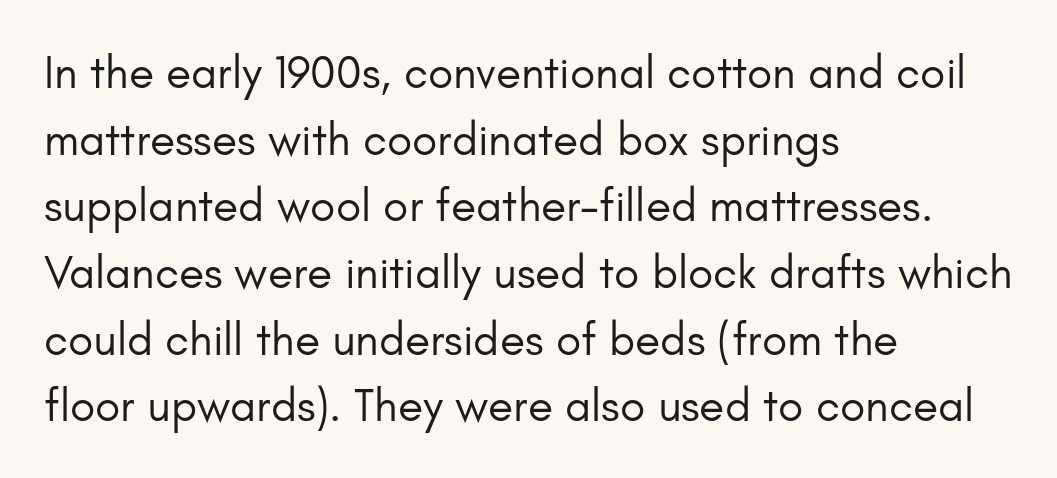
The image shows 46 px regular-weight sans-serif type, upright; set left-aligned, normal line spacing (1.45x), normal letter spacing, not underlined; low stroke contrast and a small x-height.
